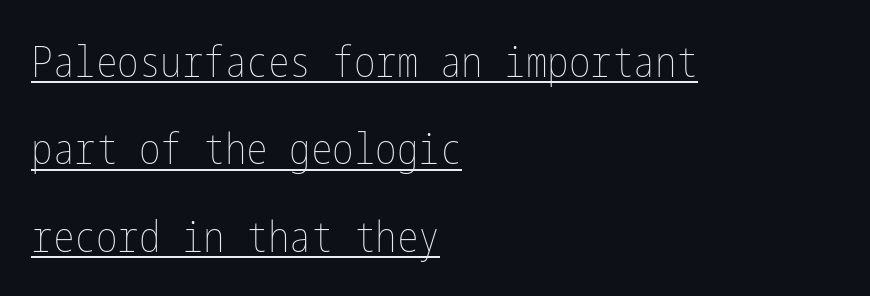
{"italic": "no", "bold": "no", "weight": "thin", "width": "condensed", "stroke_contrast": "low", "x_height": "medium", "underline": "yes", "align": "left", "line_spacing": "loose", "line_spacing_ratio": 2.03, "letter_spacing": "normal", "letter_spacing_em": 0.0, "glyph_px": 43}
